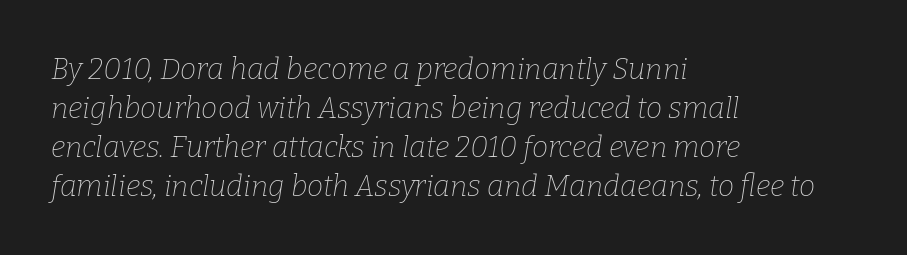
{"serif": "yes", "italic": "yes", "lean": "right", "slant_degrees": 9, "bold": "no", "weight": "thin", "width": "normal", "stroke_contrast": "low", "x_height": "medium", "monospaced": "no", "underline": "no", "align": "left", "line_spacing": "normal", "line_spacing_ratio": 1.34, "letter_spacing": "normal", "letter_spacing_em": 0.0, "glyph_px": 29}
